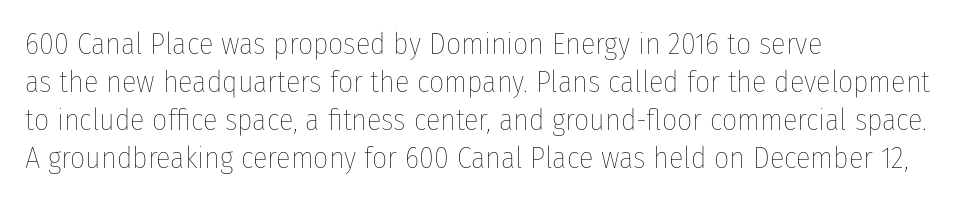
Is there any slant? The stems are plumb. A clean baseline with only descenders dipping below it. A typesetter would call this proportional, since set widths differ per character. Ink coverage per letter is moderate at most. A typesetter would call this leading conventional body-copy spacing.
